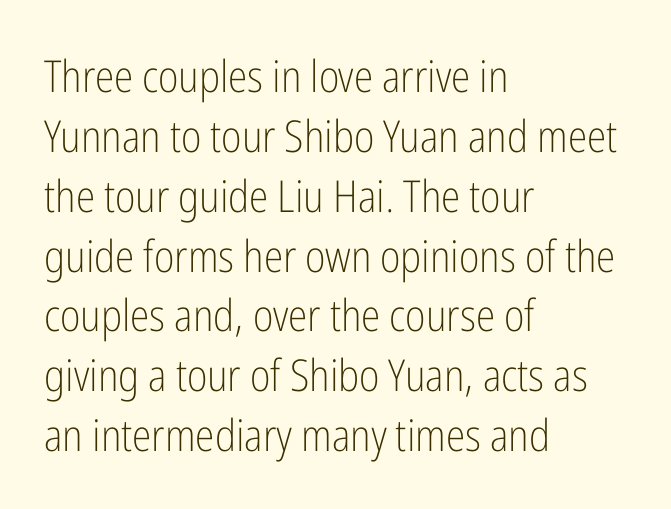
The image shows 44 px light, condensed sans-serif type, upright; set left-aligned, normal line spacing (1.36x), normal letter spacing, not underlined; low stroke contrast and a medium x-height.
